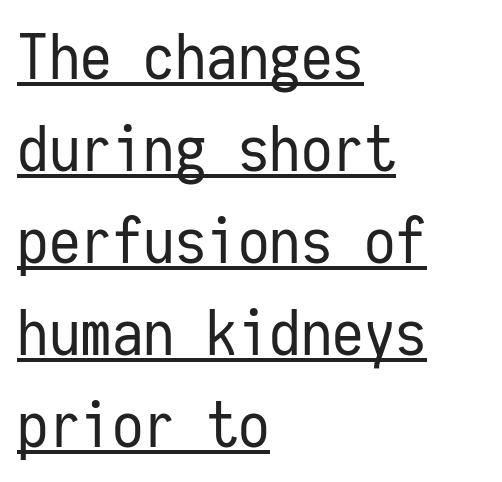
{"serif": "no", "italic": "no", "bold": "no", "weight": "regular", "width": "condensed", "stroke_contrast": "low", "x_height": "medium", "monospaced": "yes", "underline": "yes", "align": "left", "line_spacing": "normal", "line_spacing_ratio": 1.46, "letter_spacing": "normal", "letter_spacing_em": 0.0, "glyph_px": 63}
